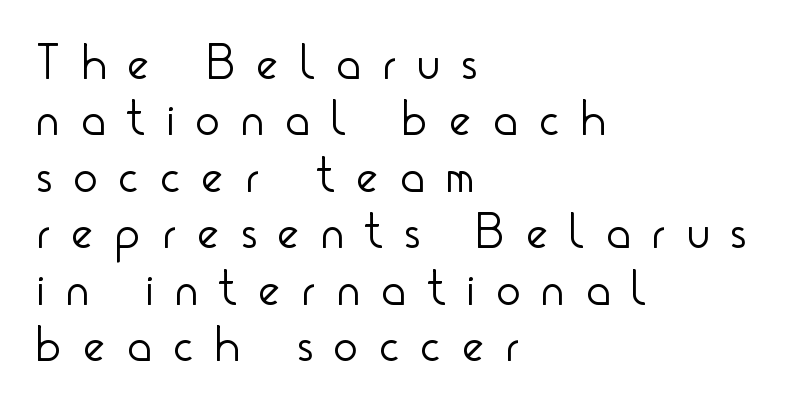
Left-aligned paragraph, ragged on the right. The letters look calm and open, with moderate or lighter stems. Between one letter and the next there's a generous, obvious gap. Is there any slant? The stems are plumb. The foot of each line stays bare and open.
